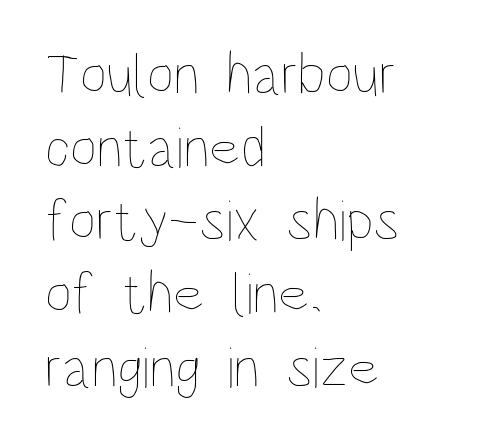
The passage shown is typed in a proportional face where columns would drift. Words appear dense and cohesive because spacing is normal. The passage is arranged the way most books set body copy — flush left. Has an underline been added? It has not. The font is comparable to plain body text, perhaps lighter.
